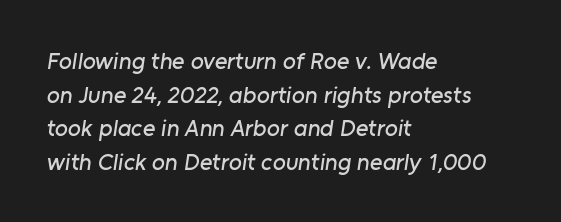
Anything drawn beneath the words? Only blank space. Horizontal bands of white between lines are of average thickness. Compared with typical body copy, the letter spacing here is the same. The setting favours the left margin, as ordinary paragraphs usually do.
